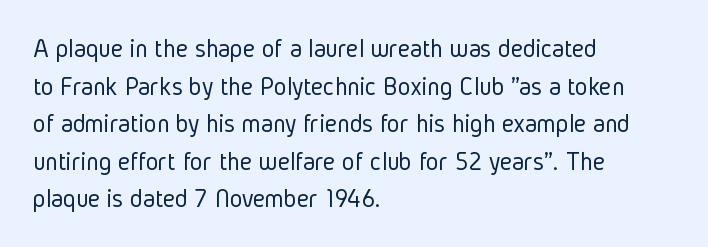
The image shows 27 px text type, upright; set left-aligned, normal line spacing (1.39x), normal letter spacing, not underlined.
